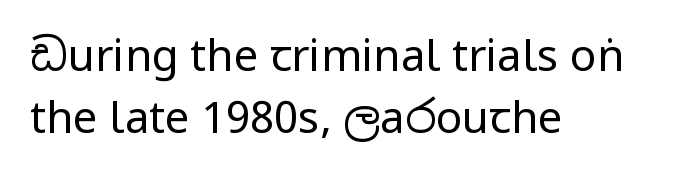
Q: Is the text bold? A: No.
Q: Is the text italic (slanted)? A: No, it is upright.
Q: Is the typeface a serif or a sans-serif typeface? A: Sans-serif.
Q: Is the text underlined? A: No.
Q: How is the paragraph aligned? A: Left-aligned.
Q: Is the spacing between letters normal or unusually wide? A: Normal.
Q: Is the spacing between lines tight, normal or loose? A: Normal.
Q: Width (condensed, normal, or wide)? A: Condensed.
Q: Stroke contrast? A: Low.
Q: x-height? A: Large.
Q: Monospaced? A: No.
